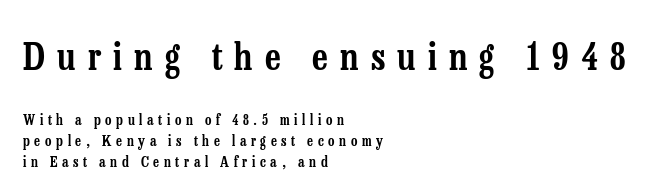
The image shows 37 px condensed serif type, upright; set left-aligned, normal line spacing (1.48x), unusually wide letter spacing (+0.33 em), not underlined; the first (top) block is 2.64x larger; low stroke contrast and a medium x-height.
